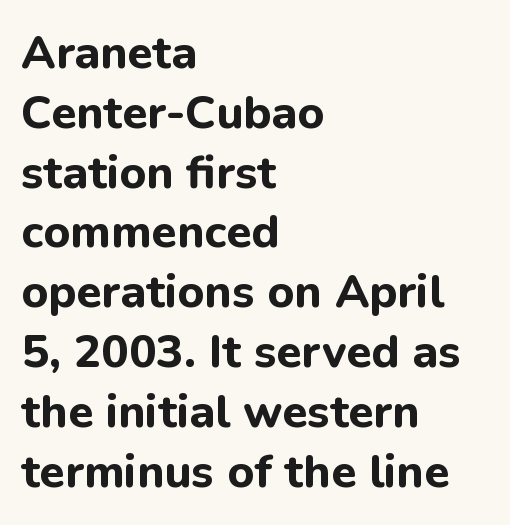
Q: Is the text bold? A: Yes.
Q: Is the text italic (slanted)? A: No, it is upright.
Q: Is the typeface a serif or a sans-serif typeface? A: Sans-serif.
Q: Is the text underlined? A: No.
Q: How is the paragraph aligned? A: Left-aligned.
Q: Is the spacing between letters normal or unusually wide? A: Normal.
Q: Is the spacing between lines tight, normal or loose? A: Normal.
Q: Width (condensed, normal, or wide)? A: Normal.
Q: Stroke contrast? A: Low.
Q: x-height? A: Medium.
Q: Monospaced? A: No.
